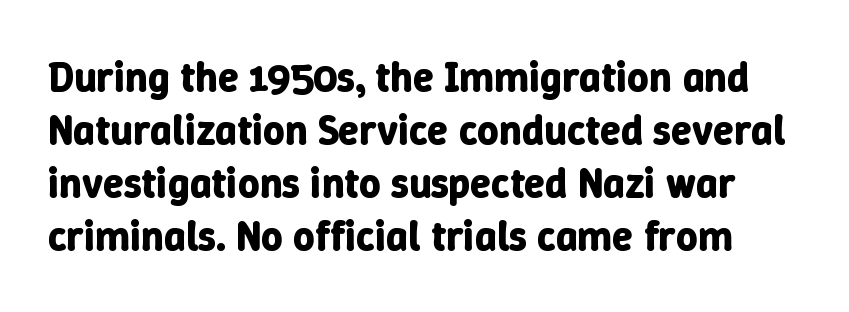
{"italic": "no", "bold": "yes", "weight": "bold", "width": "normal", "stroke_contrast": "low", "x_height": "medium", "monospaced": "no", "underline": "no", "line_spacing": "normal", "line_spacing_ratio": 1.26, "letter_spacing": "normal", "letter_spacing_em": 0.0, "glyph_px": 42}
